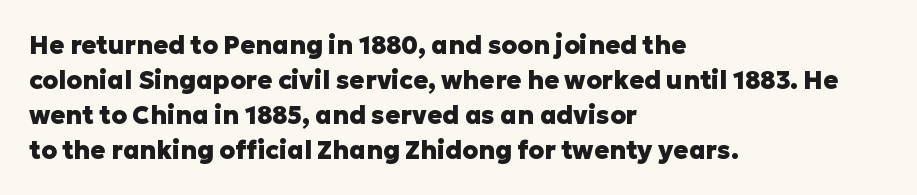
Nope, not italic — everything's standing straight. Regular leading. Teacher's note: observe the even left margin — that is flush-left alignment. The space beneath each line is pristine and unruled. Glyph-to-glyph distance matches everyday printed text.
